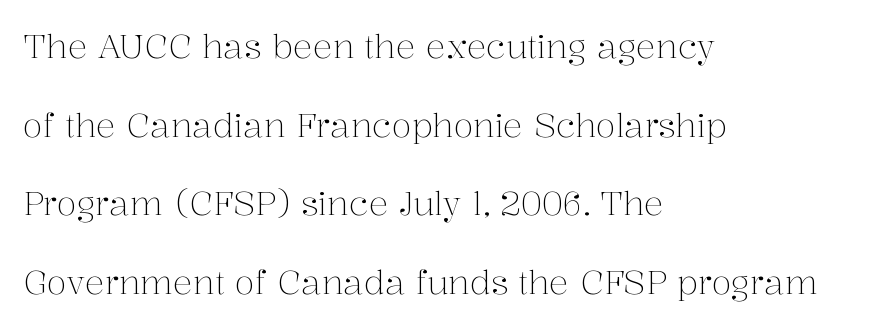
If you drew a line through each stem, it would be perfectly vertical. Is this a fixed-width face? No — the glyphs have proportional, varying widths. Clear beneath every line of the passage. The characters display serif detailing at their extremities. The letterforms sit at book weight or below. Airy leading.
